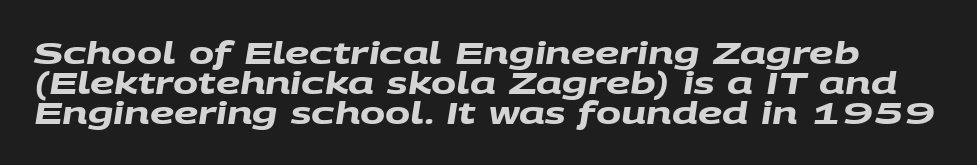
The image shows 30 px heavy, wide sans-serif type; set tight line spacing (1.0x), normal letter spacing, not underlined; medium stroke contrast and a large x-height.
